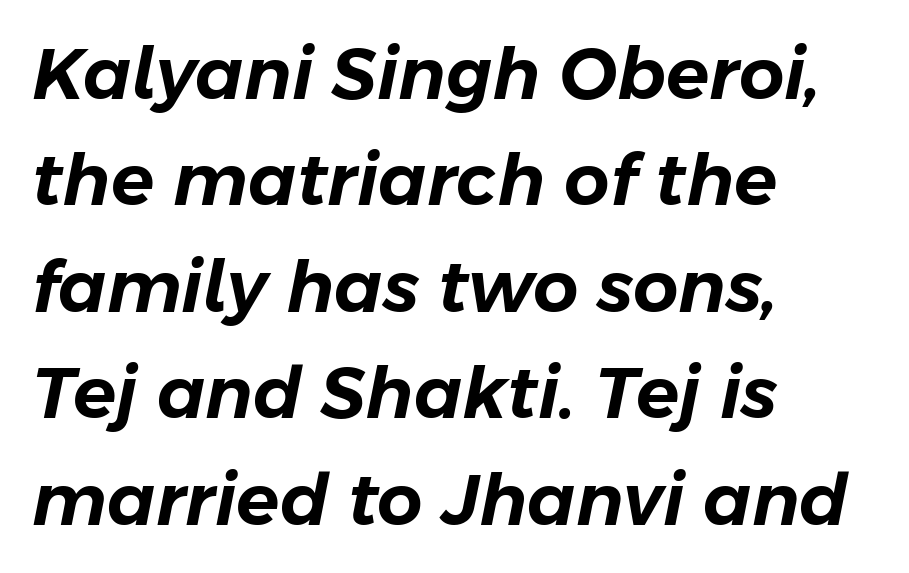
{"italic": "yes", "lean": "right", "slant_degrees": 11, "width": "normal", "stroke_contrast": "low", "x_height": "medium", "monospaced": "no", "underline": "no", "align": "left", "line_spacing": "normal", "line_spacing_ratio": 1.5, "letter_spacing": "normal", "letter_spacing_em": 0.0, "glyph_px": 71}
